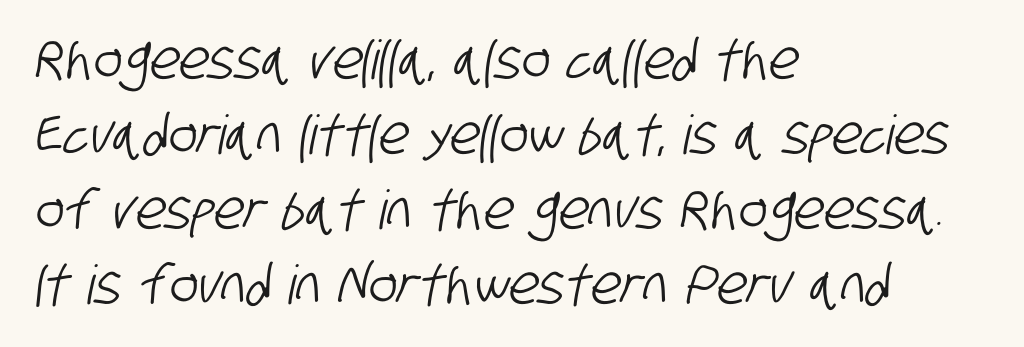
Reading down the block, your eye returns to a fixed left position each line. In terms of letterspacing, this is plain default setting. Successive baselines arrive at the customary interval. Do the characters align in a grid? No, the font is proportional.
